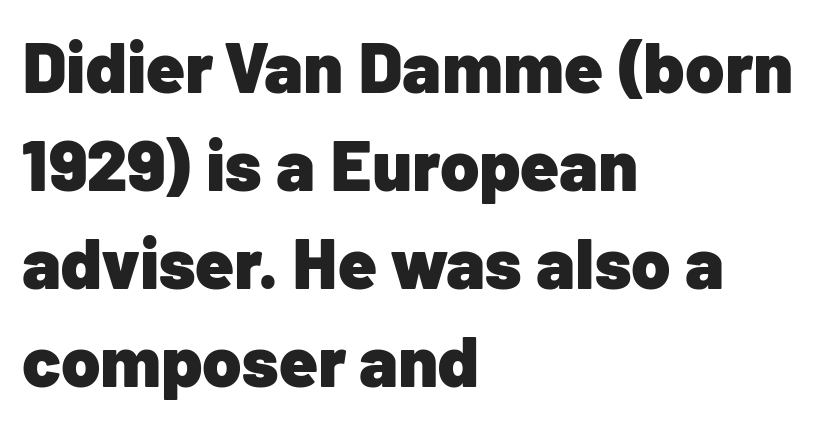
The image shows 71 px heavy sans-serif type, upright; set left-aligned, normal line spacing (1.38x), normal letter spacing, not underlined; low stroke contrast and a medium x-height.
